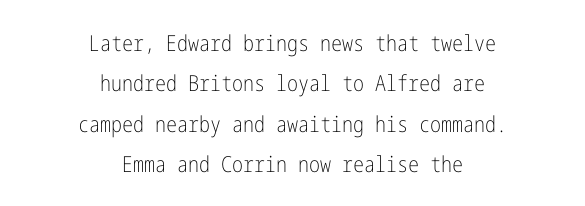
Compared with a flush-left layout, this one balances lines on the center instead. Lines of text with bare space underneath. You can tell it's not italic because the verticals are truly vertical. Characters follow at the spacing the type designer built in. A quiet, ordinary-to-light weight characterises the typeface.
